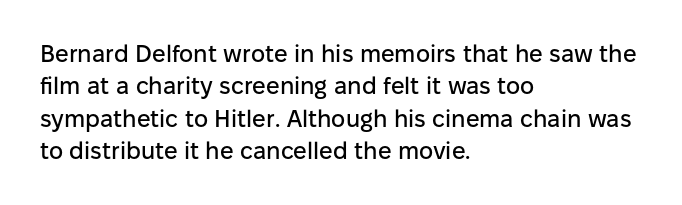
{"italic": "no", "underline": "no", "align": "left", "line_spacing": "normal", "line_spacing_ratio": 1.35, "letter_spacing": "normal", "letter_spacing_em": 0.0, "glyph_px": 24}
